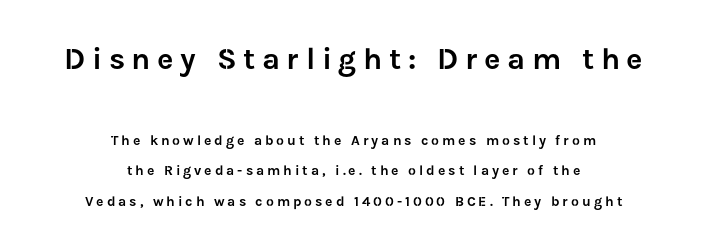
Q: Is the text italic (slanted)? A: No, it is upright.
Q: Is the typeface a serif or a sans-serif typeface? A: Sans-serif.
Q: Is the text underlined? A: No.
Q: How is the paragraph aligned? A: Centered.
Q: Is the spacing between letters normal or unusually wide? A: Unusually wide.
Q: Is the spacing between lines tight, normal or loose? A: Loose.
Q: Which block of text is set in a larger size, the first (top) or the second (bottom)? A: The first (top) one.
Q: Width (condensed, normal, or wide)? A: Normal.
Q: Stroke contrast? A: Low.
Q: x-height? A: Medium.
Q: Monospaced? A: No.
